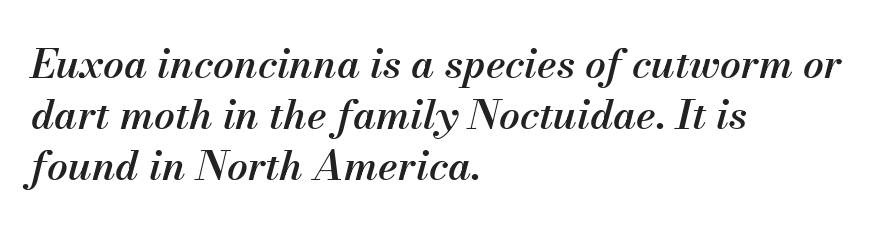
Weight: semibold (demi). An italicized treatment has been applied to the whole sample. The paragraph has a hard left edge and a soft right edge. Nobody drew a line under any word here. Proportional: the letters do not fall into vertical columns.
